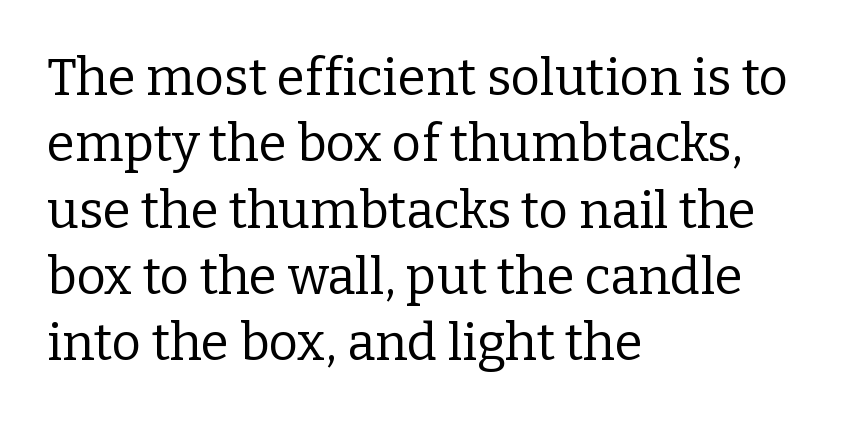
{"serif": "yes", "italic": "no", "bold": "no", "weight": "regular", "width": "normal", "stroke_contrast": "low", "x_height": "medium", "monospaced": "no", "underline": "no", "align": "left", "line_spacing": "normal", "line_spacing_ratio": 1.3, "letter_spacing": "normal", "letter_spacing_em": 0.0, "glyph_px": 51}
